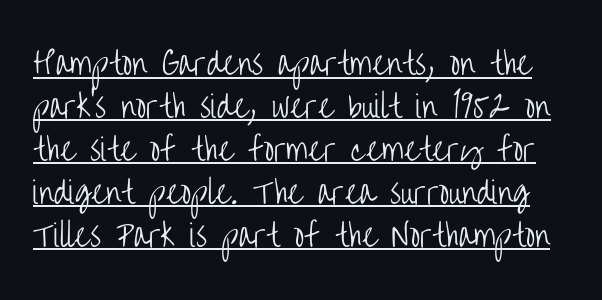
Q: Is the text bold? A: No.
Q: Is the text italic (slanted)? A: No, it is upright.
Q: Is the typeface a serif or a sans-serif typeface? A: Sans-serif.
Q: Is the text underlined? A: Yes.
Q: Is the spacing between letters normal or unusually wide? A: Normal.
Q: Is the spacing between lines tight, normal or loose? A: Normal.
Q: Width (condensed, normal, or wide)? A: Condensed.
Q: Stroke contrast? A: Low.
Q: x-height? A: Large.
Q: Monospaced? A: No.
